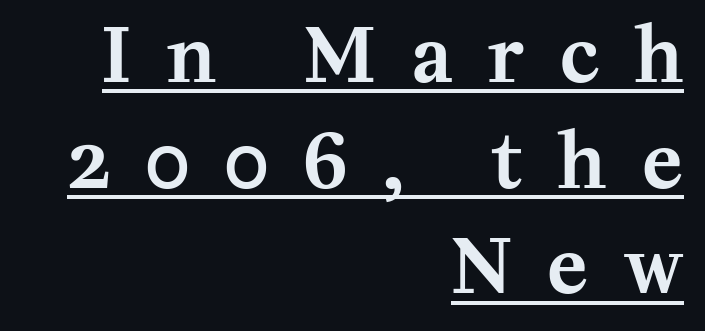
Q: Is the text italic (slanted)? A: No, it is upright.
Q: Is the typeface a serif or a sans-serif typeface? A: Serif.
Q: Is the text underlined? A: Yes.
Q: How is the paragraph aligned? A: Right-aligned.
Q: Is the spacing between letters normal or unusually wide? A: Unusually wide.
Q: Is the spacing between lines tight, normal or loose? A: Normal.
Q: Width (condensed, normal, or wide)? A: Normal.
Q: Stroke contrast? A: Medium.
Q: x-height? A: Medium.
Q: Monospaced? A: No.
